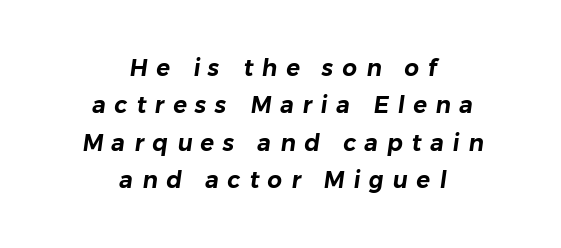
The rag falls on both sides of this text block equally. The passage shown stacks its lines at a standard gap. The horizontal fit of the characters is loose and conspicuously gappy. Decoration check: the copy has no underline.
